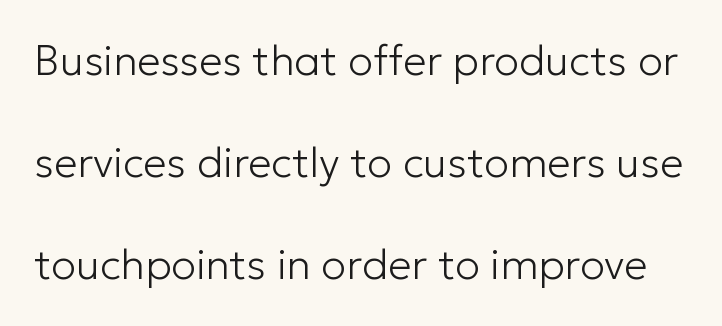
The letters advance in unequal steps, a hallmark of proportional type. Bare-footed words on every line. This is roman type, the default non-slanted kind. To sum up the face: it is a sans, with no serifs. The letters sit at their default tracking, neither squeezed nor spread.
